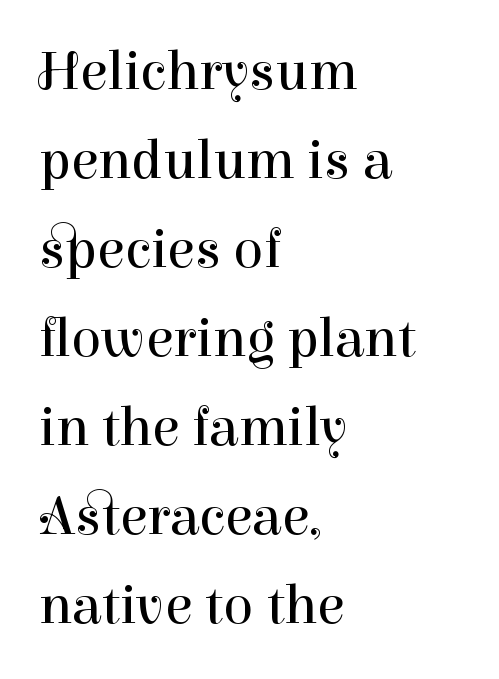
Q: Is the text bold? A: No.
Q: Is the text italic (slanted)? A: No, it is upright.
Q: Is the typeface a serif or a sans-serif typeface? A: Serif.
Q: Is the text underlined? A: No.
Q: How is the paragraph aligned? A: Left-aligned.
Q: Is the spacing between letters normal or unusually wide? A: Normal.
Q: Is the spacing between lines tight, normal or loose? A: Normal.
Q: Width (condensed, normal, or wide)? A: Normal.
Q: Stroke contrast? A: High.
Q: x-height? A: Medium.
Q: Monospaced? A: No.
